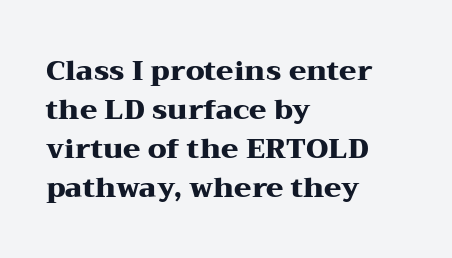
The image shows 28 px heavy, wide serif type, upright; set left-aligned, normal line spacing (1.39x), normal letter spacing, not underlined; medium stroke contrast and a medium x-height.
